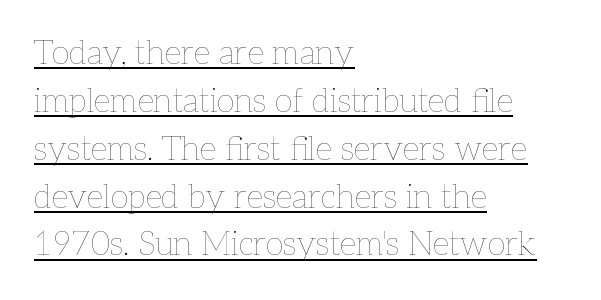
Note the varied advance widths — an 'i' is clearly narrower than an 'm'. The gaps between neighbouring characters are ordinary and unremarkable. The glyphs are accompanied by a horizontal stroke just below them. Every stem runs plumb, perpendicular to the baseline. Compared with typical paragraphs, the rows here are spaced about the same. The rag falls on the right side of this text block.
